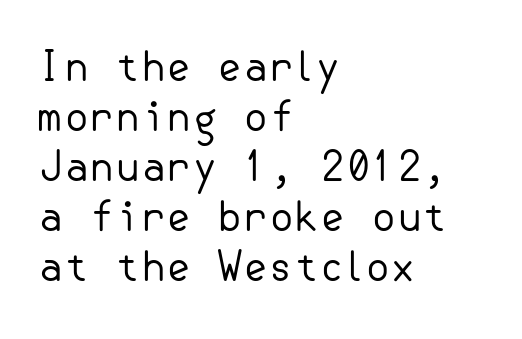
Italic? Not at all — the glyphs are vertical. Glyph-to-glyph distance matches everyday printed text. The string is rendered with underlining switched off. Leftover space on each line is placed entirely after the last word.
